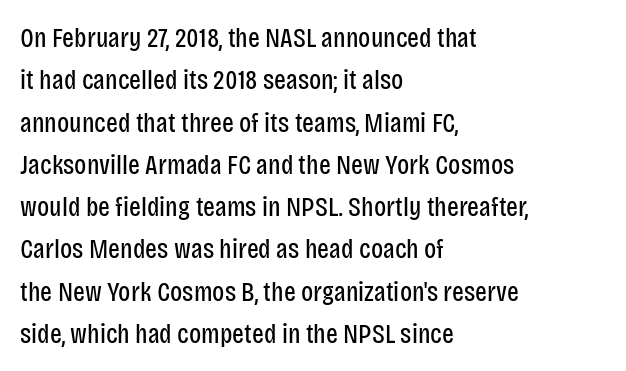
{"serif": "no", "italic": "no", "bold": "no", "weight": "regular", "width": "condensed", "stroke_contrast": "low", "x_height": "large", "monospaced": "no", "underline": "no", "align": "left", "line_spacing": "normal", "line_spacing_ratio": 1.51, "letter_spacing": "normal", "letter_spacing_em": 0.0, "glyph_px": 28}
